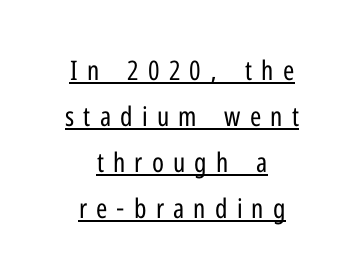
The image shows 27 px text type, upright; set centered, normal line spacing (1.7x), unusually wide letter spacing (+0.34 em), underlined.
